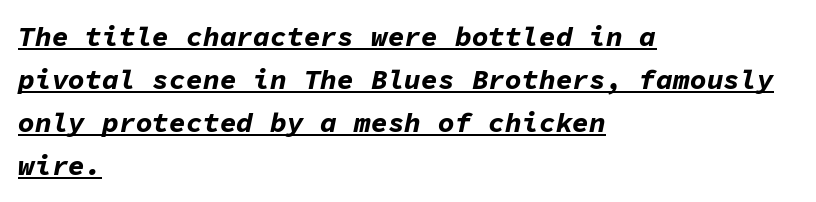
The image shows 28 px bold type, italic (leaning right), monospaced; set left-aligned, normal line spacing (1.54x), normal letter spacing, underlined; low stroke contrast and a medium x-height.
